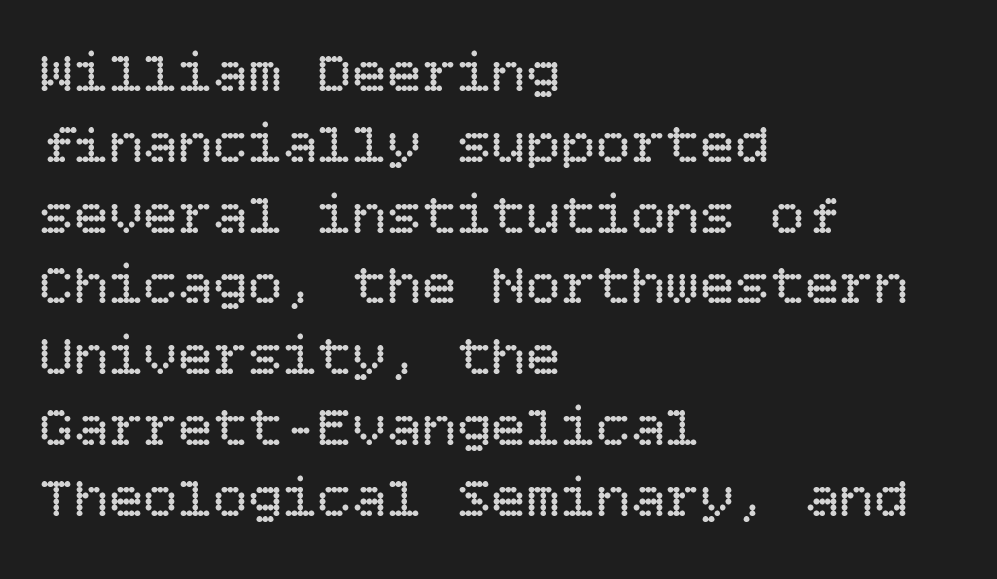
Bold? No — there's no thickening of the strokes. The lines are quadded left. Compared with typical body copy, the letter spacing here is the same. The font's upright variant was chosen for this text.
